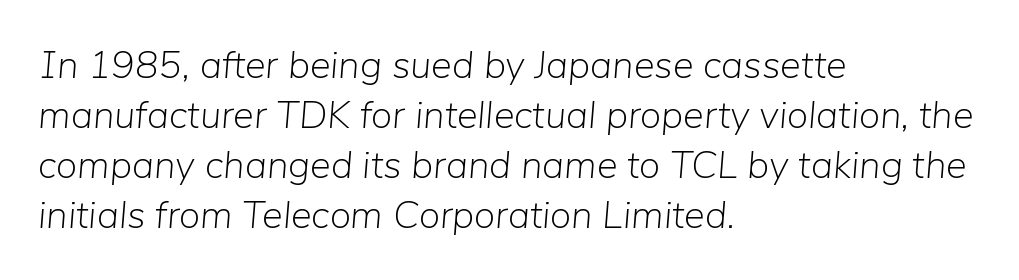
Q: Is the text bold? A: No.
Q: Is the text italic (slanted)? A: Yes, it leans right by about 5 degrees.
Q: Is the text underlined? A: No.
Q: How is the paragraph aligned? A: Left-aligned.
Q: Is the spacing between letters normal or unusually wide? A: Normal.
Q: Is the spacing between lines tight, normal or loose? A: Normal.
Q: Width (condensed, normal, or wide)? A: Normal.
Q: Stroke contrast? A: Low.
Q: x-height? A: Medium.
Q: Monospaced? A: No.
